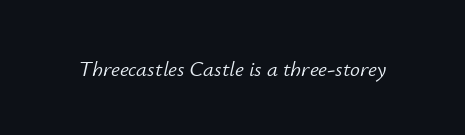
{"italic": "yes", "lean": "right", "slant_degrees": 12, "bold": "no", "underline": "no", "letter_spacing": "normal", "letter_spacing_em": 0.0, "glyph_px": 22}
